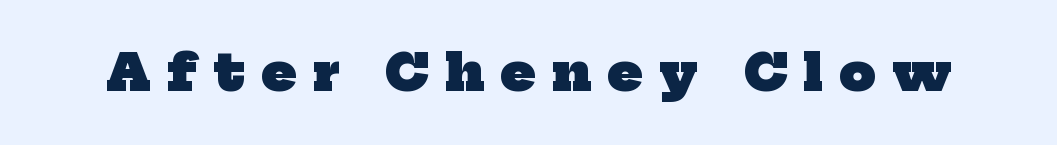
{"serif": "yes", "bold": "yes", "weight": "heavy", "width": "normal", "stroke_contrast": "low", "x_height": "medium", "monospaced": "no", "underline": "no", "letter_spacing": "wide", "letter_spacing_em": 0.32, "glyph_px": 51}
